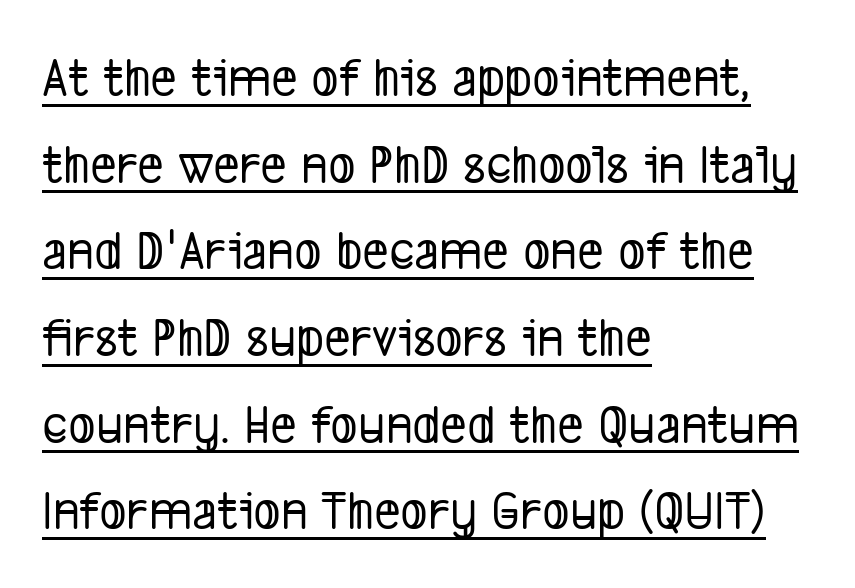
The image shows 57 px condensed sans-serif type; set left-aligned, normal line spacing (1.52x), normal letter spacing, underlined; low stroke contrast and a medium x-height.
